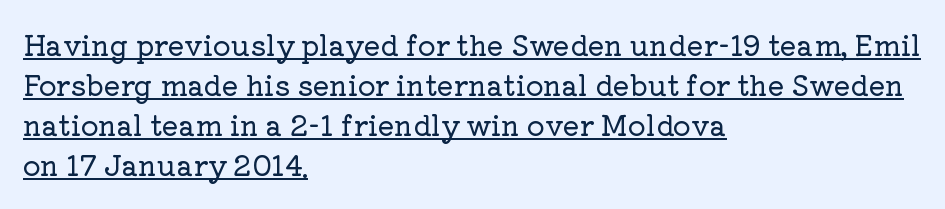
This sample carries an underscore along the baseline area. Is the block centered? No — it sits flush against the left margin. The leading is moderate, giving the passage an even texture. The characters display serif detailing at their extremities. Note the varied advance widths — an 'i' is clearly narrower than an 'm'.
